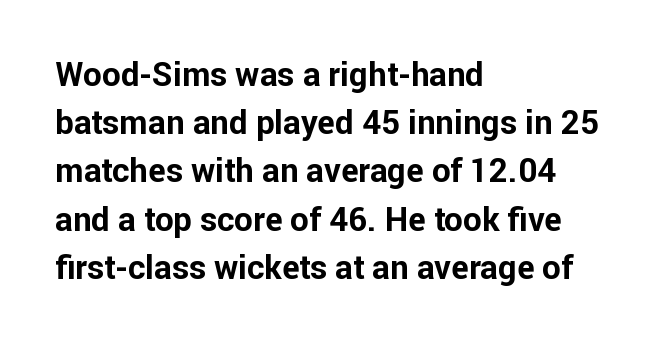
{"serif": "no", "italic": "no", "bold": "yes", "weight": "bold", "width": "normal", "stroke_contrast": "low", "x_height": "medium", "monospaced": "no", "underline": "no", "align": "left", "line_spacing": "normal", "line_spacing_ratio": 1.46, "letter_spacing": "normal", "letter_spacing_em": 0.0, "glyph_px": 33}
